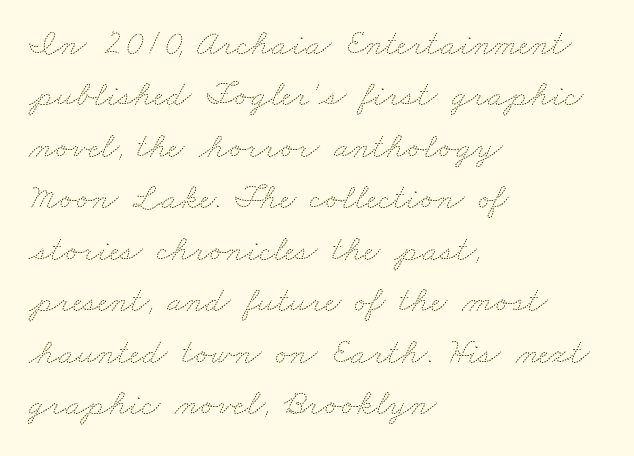
Q: Is the text bold? A: No.
Q: Is the text underlined? A: No.
Q: How is the paragraph aligned? A: Left-aligned.
Q: Is the spacing between letters normal or unusually wide? A: Normal.
Q: Is the spacing between lines tight, normal or loose? A: Normal.
Q: Width (condensed, normal, or wide)? A: Wide.
Q: Stroke contrast? A: Medium.
Q: x-height? A: Small.
Q: Monospaced? A: No.
